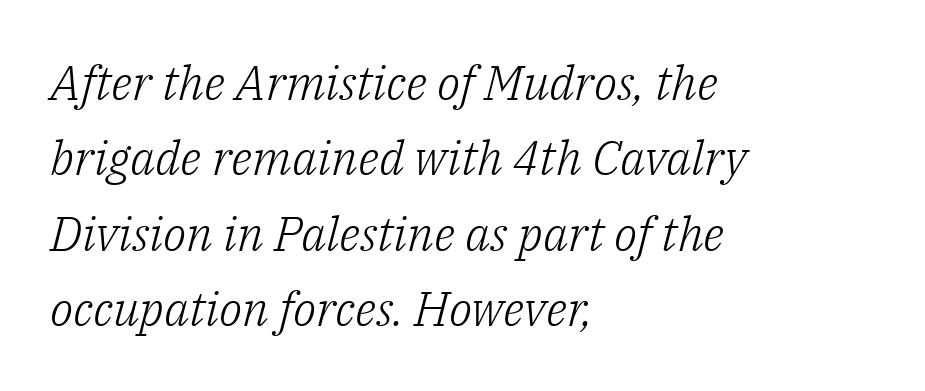
If you drew a line through each stem, it would be angled. Is there much room between lines? A standard amount, neither cramped nor airy. Nobody drew a line under any word here. The characters display serif detailing at their extremities.
